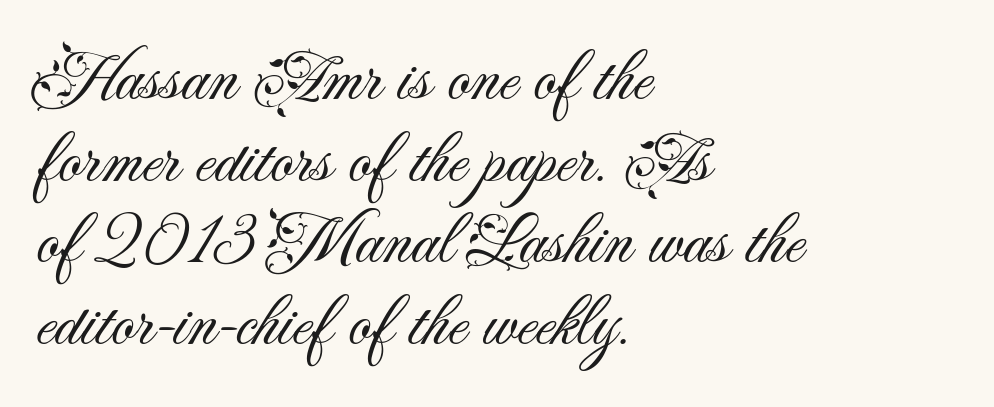
Stems here are at most as thick as an everyday book face. Note the varied advance widths — an 'i' is clearly narrower than an 'm'. Each line starts at the same left margin while the right side varies. Serif or sans? Sans — the stroke terminals are bare.
